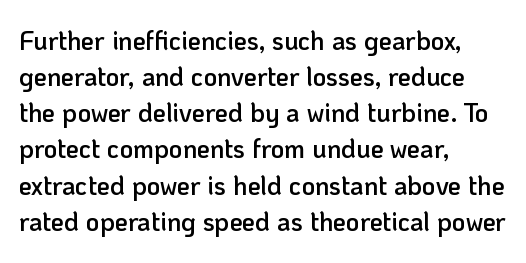
Q: Is the text bold? A: Semi-bold.
Q: Is the text italic (slanted)? A: No, it is upright.
Q: Is the text underlined? A: No.
Q: How is the paragraph aligned? A: Left-aligned.
Q: Is the spacing between letters normal or unusually wide? A: Normal.
Q: Is the spacing between lines tight, normal or loose? A: Normal.
